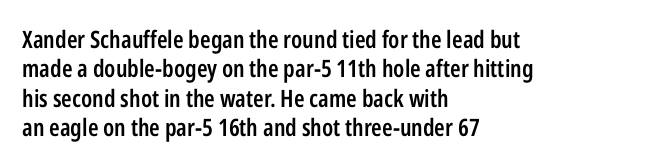
This rendering leaves character spacing at its baseline value. The gap between lines stays unmarked. Characters remain perfectly vertical along every line. The compositor pushed each line to the left boundary.
